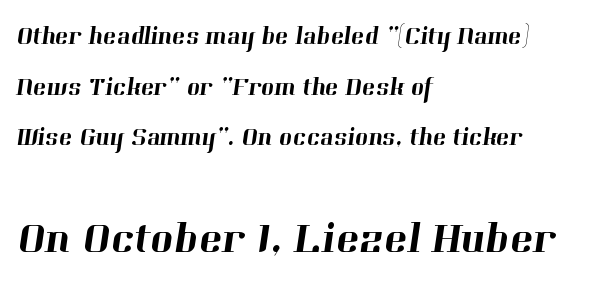
{"serif": "yes", "width": "normal", "stroke_contrast": "high", "x_height": "medium", "monospaced": "no", "underline": "no", "align": "left", "line_spacing": "loose", "line_spacing_ratio": 2.03, "letter_spacing": "normal", "letter_spacing_em": 0.0, "larger_block": "second", "size_ratio": 1.76, "glyph_px": 44}
